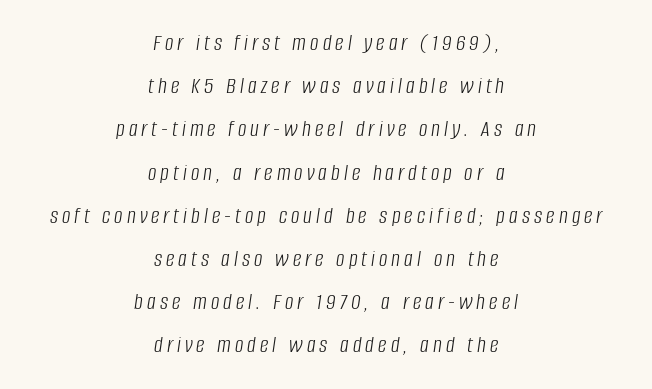
{"italic": "yes", "lean": "right", "slant_degrees": 8, "bold": "no", "underline": "no", "align": "center", "line_spacing_ratio": 1.8, "glyph_px": 24}
